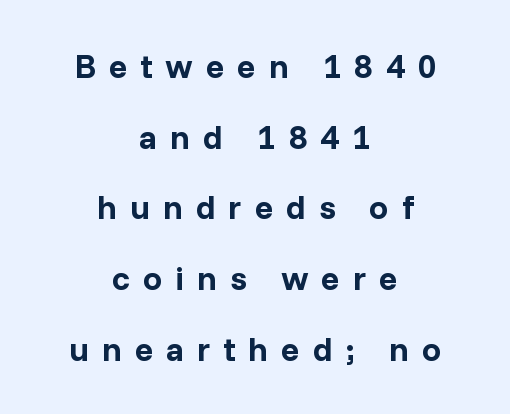
The image shows 34 px bold sans-serif type, upright; set centered, loose line spacing (2.08x), unusually wide letter spacing (+0.38 em), not underlined; low stroke contrast and a medium x-height.
